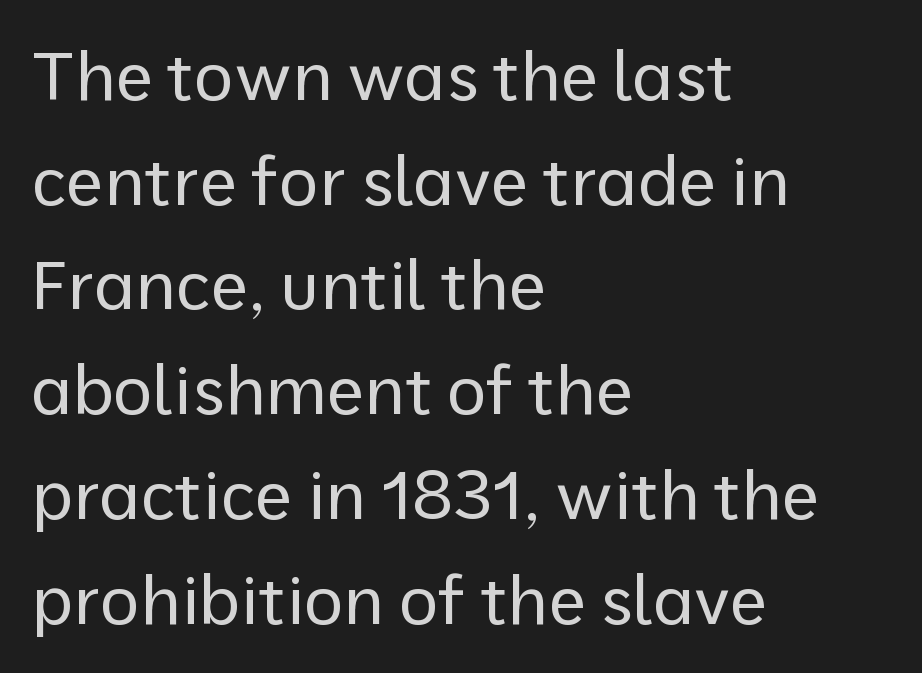
Q: Is the text bold? A: No.
Q: Is the text italic (slanted)? A: No, it is upright.
Q: Is the typeface a serif or a sans-serif typeface? A: Sans-serif.
Q: Is the text underlined? A: No.
Q: How is the paragraph aligned? A: Left-aligned.
Q: Is the spacing between letters normal or unusually wide? A: Normal.
Q: Is the spacing between lines tight, normal or loose? A: Normal.
Q: Width (condensed, normal, or wide)? A: Normal.
Q: Stroke contrast? A: Low.
Q: x-height? A: Medium.
Q: Monospaced? A: No.
